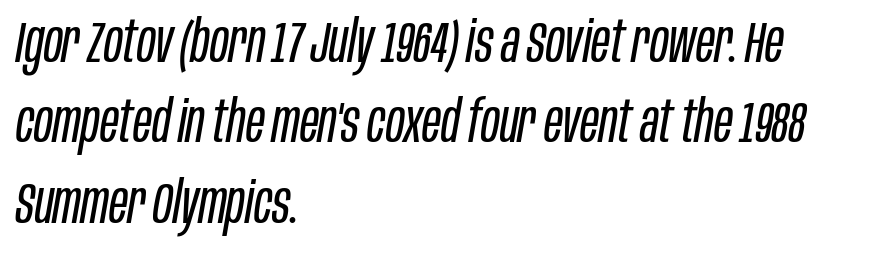
{"italic": "yes", "lean": "right", "slant_degrees": 10, "bold": "no", "weight": "regular", "width": "condensed", "stroke_contrast": "low", "x_height": "large", "monospaced": "no", "underline": "no", "align": "left", "line_spacing": "normal", "line_spacing_ratio": 1.41, "letter_spacing": "normal", "letter_spacing_em": 0.0, "glyph_px": 57}
